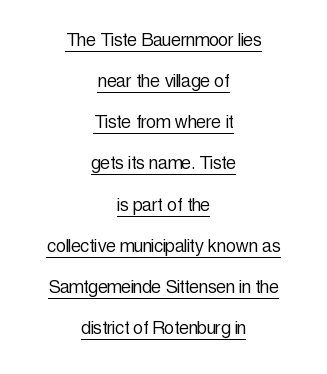
{"italic": "no", "bold": "no", "underline": "yes", "align": "center", "line_spacing_ratio": 1.87, "letter_spacing": "normal", "letter_spacing_em": 0.0, "glyph_px": 22}
